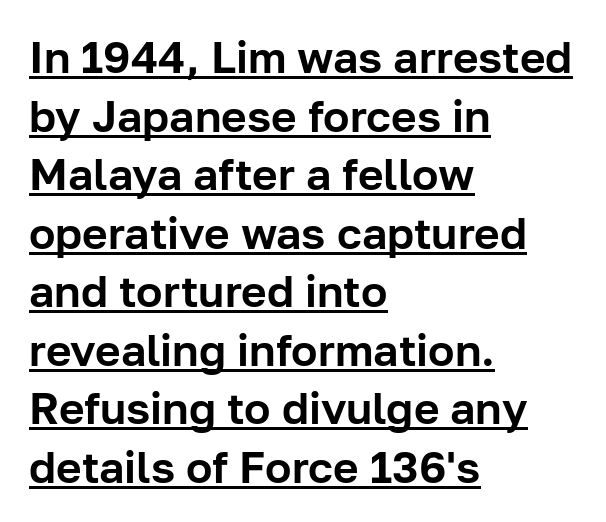
You could not count columns in this text — the font is proportionally spaced. Regarding serifs, this sample does without them. Do the letters lean? They stand straight. In terms of letterspacing, this is plain default setting.
